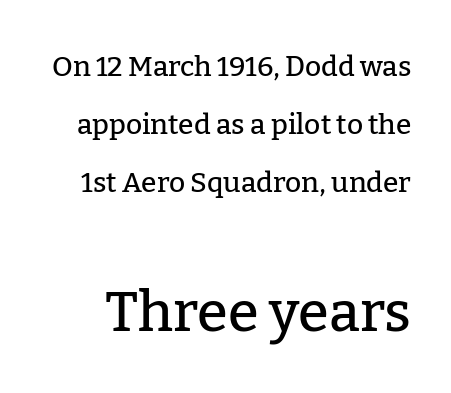
{"serif": "yes", "italic": "no", "width": "normal", "stroke_contrast": "low", "x_height": "medium", "monospaced": "no", "underline": "no", "line_spacing": "loose", "line_spacing_ratio": 2.08, "letter_spacing": "normal", "letter_spacing_em": 0.0, "larger_block": "second", "size_ratio": 2.0, "glyph_px": 56}
